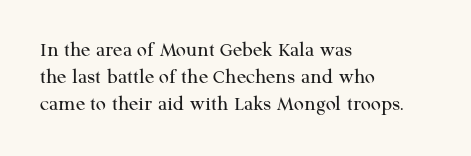
Q: Is the text bold? A: No.
Q: Is the text italic (slanted)? A: No, it is upright.
Q: Is the text underlined? A: No.
Q: How is the paragraph aligned? A: Left-aligned.
Q: Is the spacing between letters normal or unusually wide? A: Normal.
